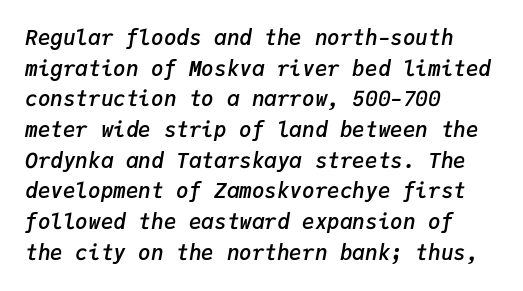
Q: Is the text bold? A: Semi-bold.
Q: Is the text italic (slanted)? A: Yes, it leans right by about 9 degrees.
Q: Is the text underlined? A: No.
Q: How is the paragraph aligned? A: Left-aligned.
Q: Is the spacing between letters normal or unusually wide? A: Normal.
Q: Is the spacing between lines tight, normal or loose? A: Normal.
